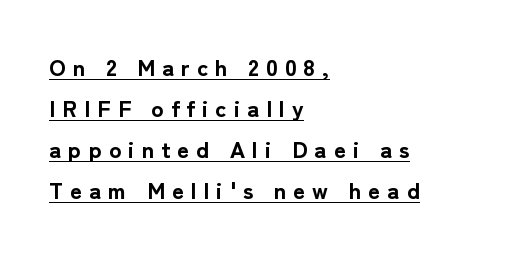
The gaps between neighbouring characters are conspicuously large. These lines carry a lot of weight — the face is fully bold. The setting favours the left margin, as ordinary paragraphs usually do. Check the space under the baseline: a stroke is drawn there. Posture: vertical.
